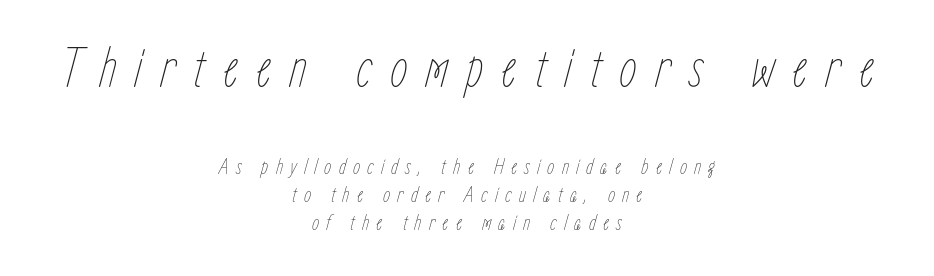
The image shows 57 px thin, condensed type, italic (leaning right); set centered, line spacing 1.23x, unusually wide letter spacing (+0.31 em), not underlined; the first (top) block is 2.48x larger; low stroke contrast and a medium x-height.
